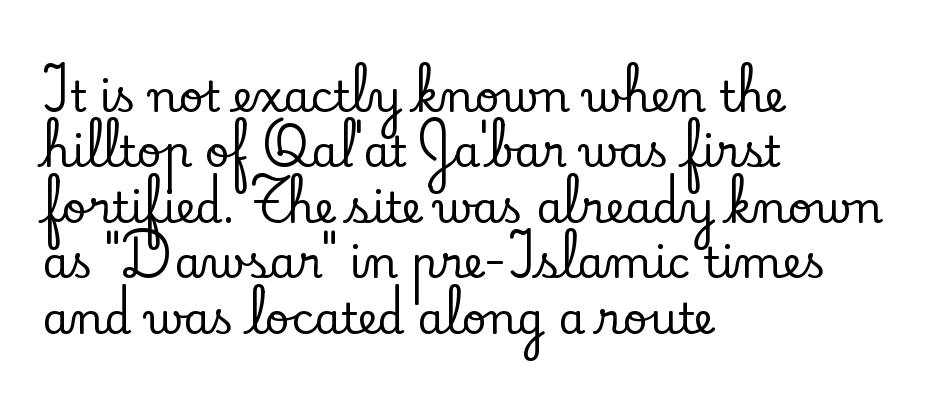
Baseline-to-baseline distance is the conventional proportion of letter height. Character widths vary here, with narrow letters taking less room than wide ones. These lines stack with their left ends in a neat column. Style check: upright.
